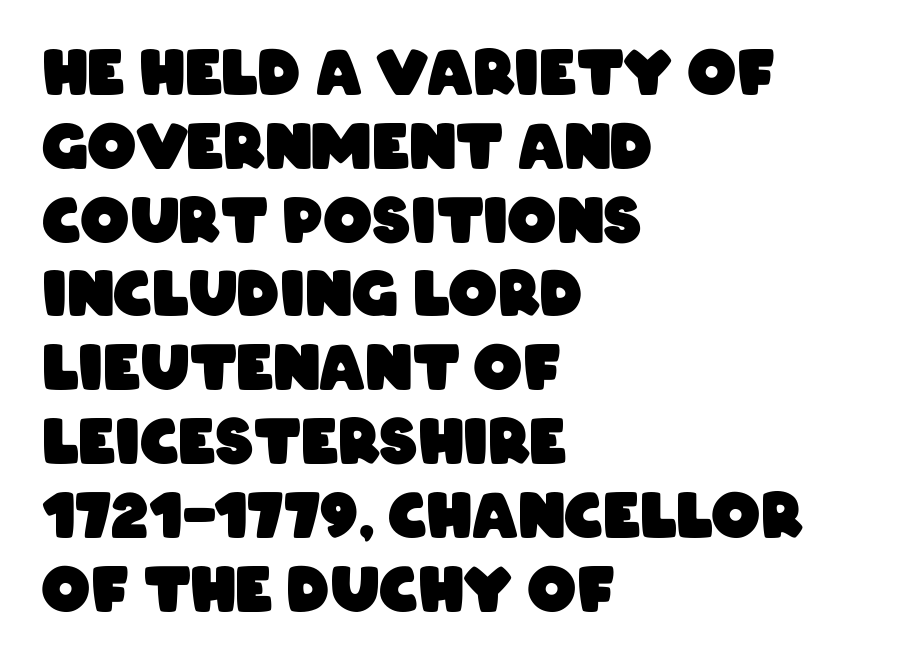
The image shows 61 px heavy, condensed sans-serif type; set left-aligned, line spacing 1.21x, normal letter spacing, not underlined; low stroke contrast and a large x-height.
